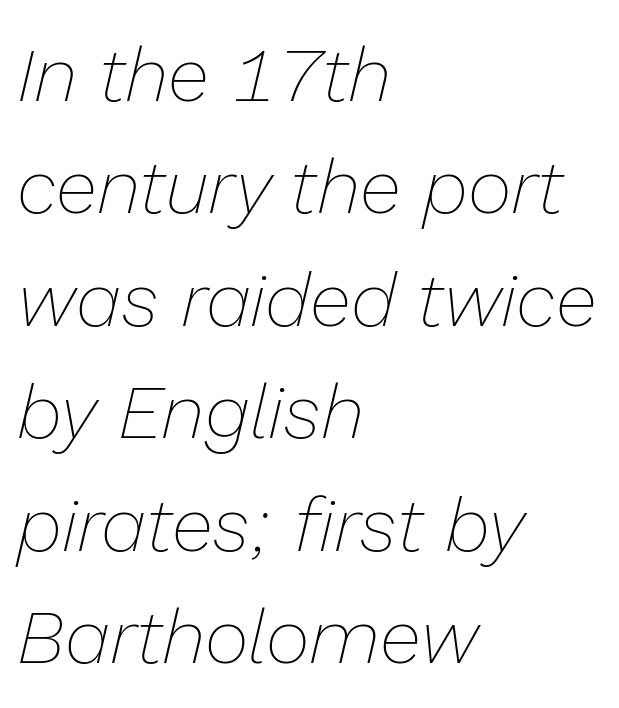
Alignment: flush left. Any mark beneath the type? The region is blank. Stroke thickness stays within the range of a standard reading face or lighter. The lettering tilts uniformly, giving the passage an italic look.
